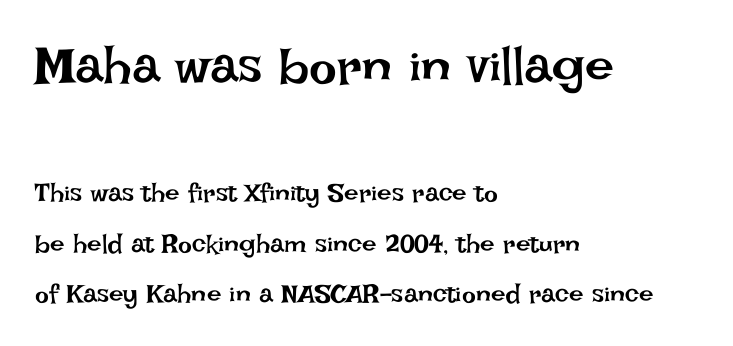
The image shows 52 px regular-weight type, upright; set left-aligned, loose line spacing (1.94x), normal letter spacing, not underlined; the first (top) block is 2.0x larger; low stroke contrast and a large x-height.
